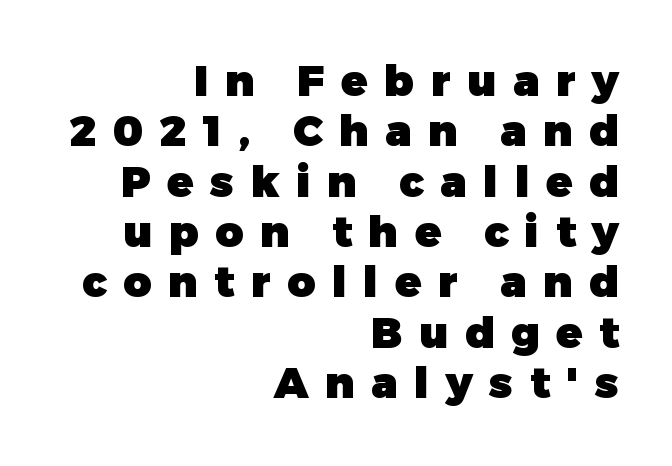
{"serif": "no", "italic": "no", "bold": "yes", "weight": "heavy", "width": "normal", "stroke_contrast": "low", "x_height": "medium", "monospaced": "no", "underline": "no", "align": "right", "line_spacing_ratio": 1.17, "letter_spacing": "wide", "letter_spacing_em": 0.39, "glyph_px": 43}
